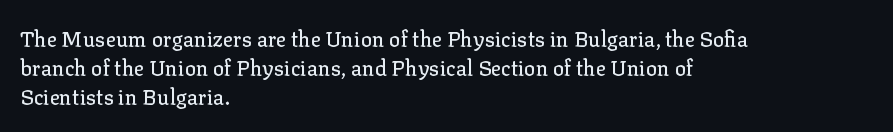
The image shows 21 px text type, upright; set left-aligned, normal line spacing (1.37x), normal letter spacing, not underlined.
